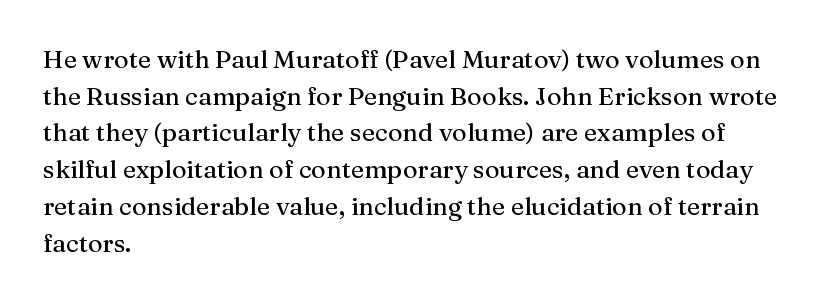
Q: Is the text italic (slanted)? A: No, it is upright.
Q: Is the text underlined? A: No.
Q: How is the paragraph aligned? A: Left-aligned.
Q: Is the spacing between letters normal or unusually wide? A: Normal.
Q: Is the spacing between lines tight, normal or loose? A: Normal.
